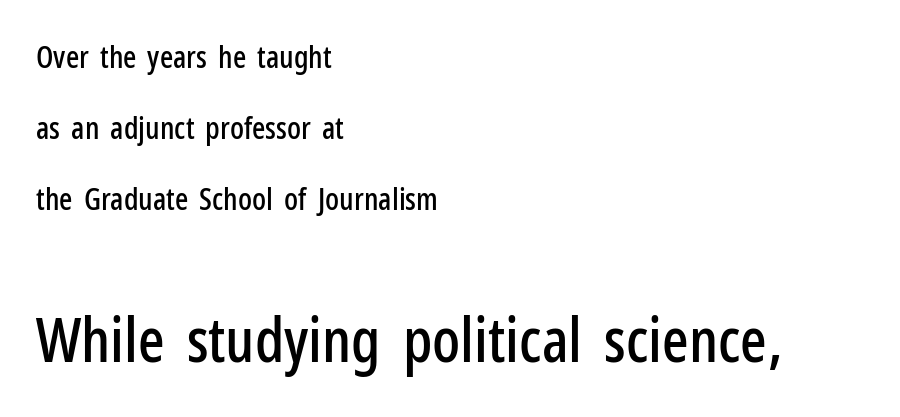
{"serif": "no", "italic": "no", "width": "condensed", "stroke_contrast": "low", "x_height": "medium", "monospaced": "no", "underline": "no", "align": "left", "line_spacing": "loose", "line_spacing_ratio": 2.29, "letter_spacing": "normal", "letter_spacing_em": 0.0, "larger_block": "second", "size_ratio": 2.0, "glyph_px": 62}
